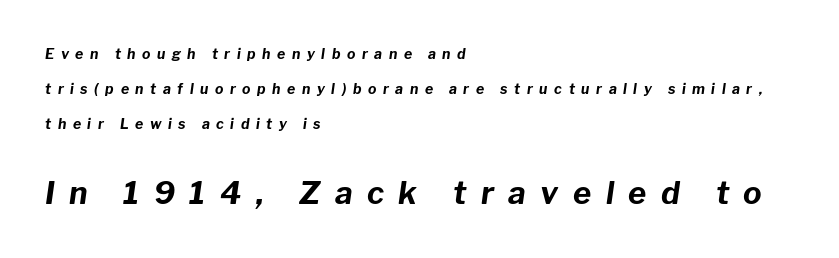
Strokes here are thick enough to call this a true bold. The tracking jumps out immediately: characters are airy and widely separated. The specimen reads as italic at a glance. Character widths vary here, with narrow letters taking less room than wide ones.
